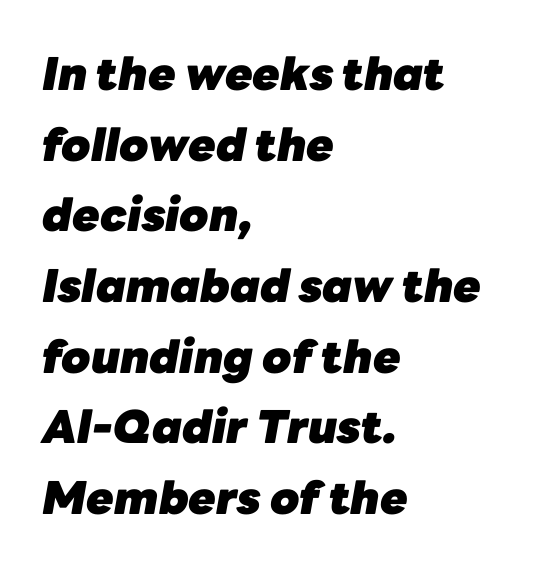
The image shows 45 px heavy type, italic (leaning right); set left-aligned, normal line spacing (1.57x), normal letter spacing, not underlined; low stroke contrast and a medium x-height.
